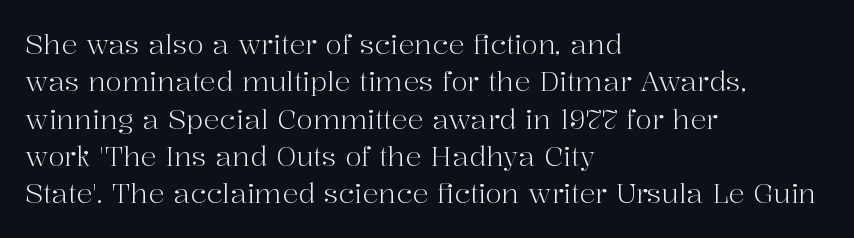
The image shows 27 px text type, upright; set left-aligned, normal line spacing (1.38x), normal letter spacing, not underlined.
